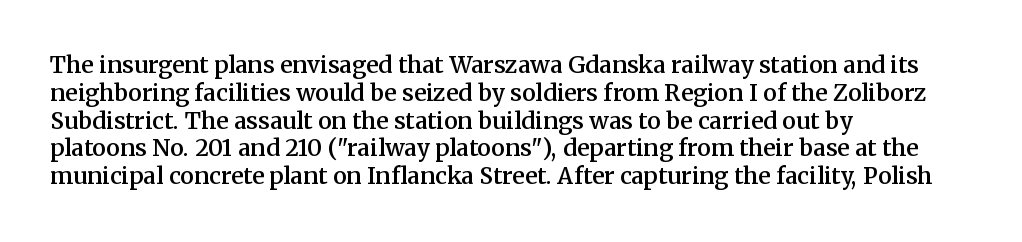
Q: Is the text bold? A: Semi-bold.
Q: Is the text italic (slanted)? A: No, it is upright.
Q: Is the text underlined? A: No.
Q: How is the paragraph aligned? A: Left-aligned.
Q: Is the spacing between letters normal or unusually wide? A: Normal.
